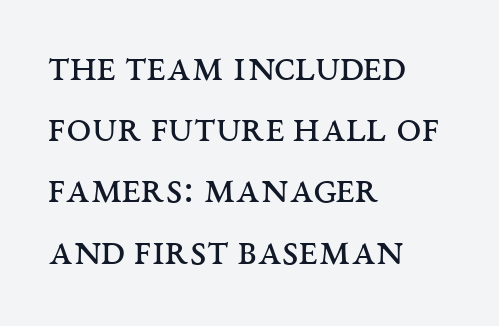
The space beneath each line is pristine and unruled. There is no visible air inserted between adjacent glyphs. Summary of weight: not heavy and not bold. Spacing verdict: proportional, widths tailored to each character. The paragraph has a hard left edge and a soft right edge. Posture: straight, roman, zero tilt.
